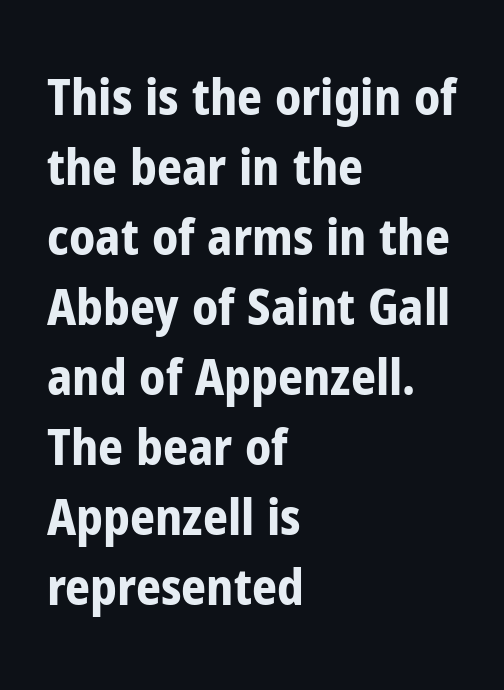
The image shows 49 px bold, condensed sans-serif type, upright; set left-aligned, normal line spacing (1.43x), normal letter spacing, not underlined; low stroke contrast and a medium x-height.
